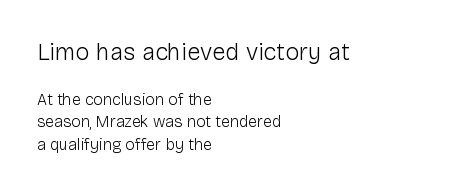
{"italic": "no", "bold": "no", "underline": "no", "align": "left", "line_spacing": "normal", "line_spacing_ratio": 1.4, "letter_spacing": "normal", "letter_spacing_em": 0.0, "larger_block": "first", "size_ratio": 1.5, "glyph_px": 24}
